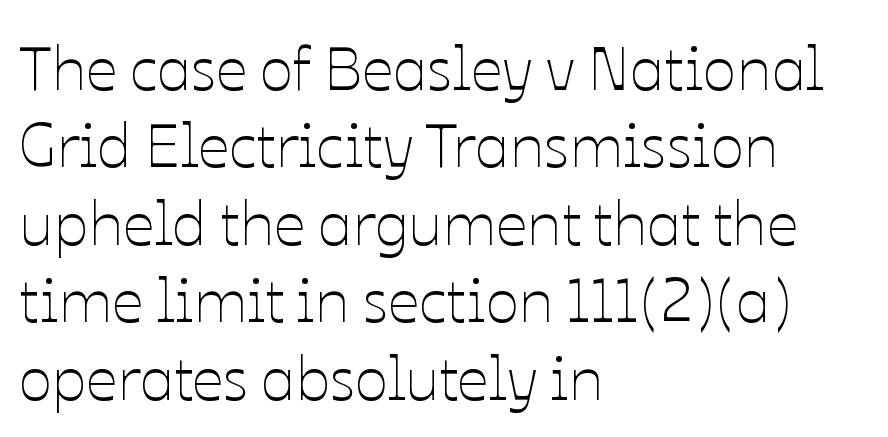
The image shows 62 px thin type, upright; set left-aligned, normal line spacing (1.25x), normal letter spacing, not underlined; low stroke contrast and a medium x-height.
